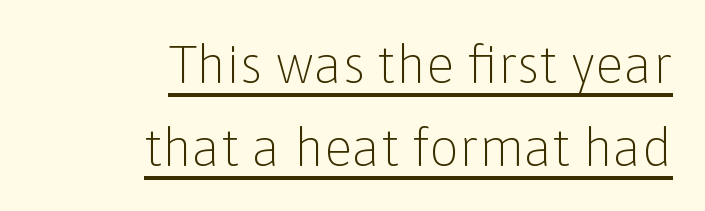
Q: Is the text bold? A: No.
Q: Is the text italic (slanted)? A: No, it is upright.
Q: Is the typeface a serif or a sans-serif typeface? A: Sans-serif.
Q: Is the text underlined? A: Yes.
Q: How is the paragraph aligned? A: Right-aligned.
Q: Is the spacing between letters normal or unusually wide? A: Normal.
Q: Is the spacing between lines tight, normal or loose? A: Normal.
Q: Width (condensed, normal, or wide)? A: Normal.
Q: Stroke contrast? A: Low.
Q: x-height? A: Medium.
Q: Monospaced? A: No.
